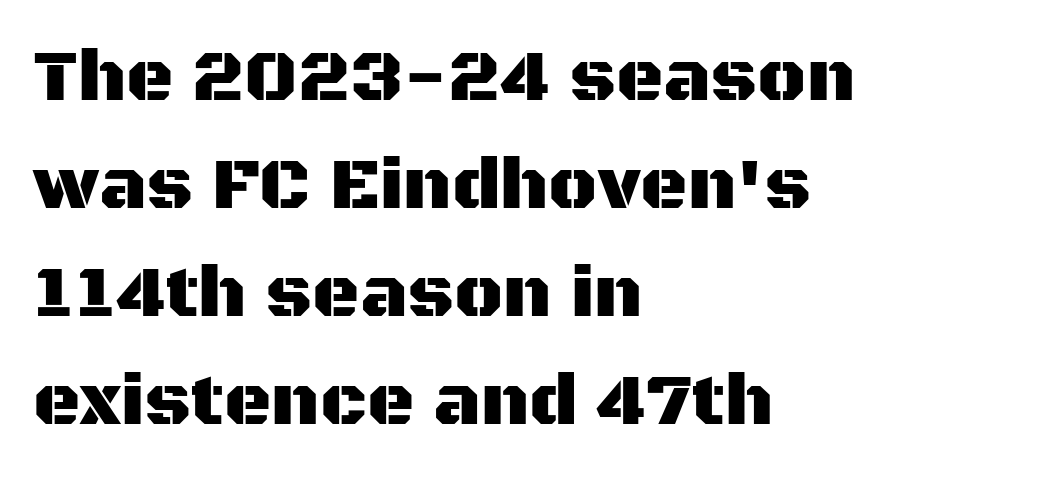
The image shows 73 px sans-serif type, upright; set left-aligned, normal line spacing (1.48x), normal letter spacing, not underlined; medium stroke contrast and a large x-height.
